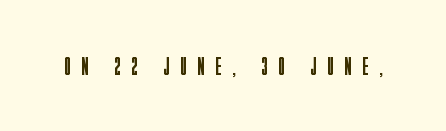
{"italic": "no", "bold": "no", "underline": "no", "letter_spacing": "wide", "letter_spacing_em": 0.45, "glyph_px": 26}
